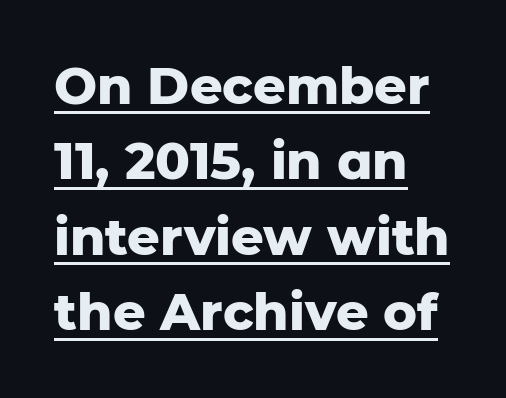
In terms of letterform style, serifs are entirely absent. Do the letters lean? They stand straight. Plenty of ink on the page — the face is bold. The letters sit at their default tracking, neither squeezed nor spread. The face used here is proportionally spaced, like ordinary book or web type.
